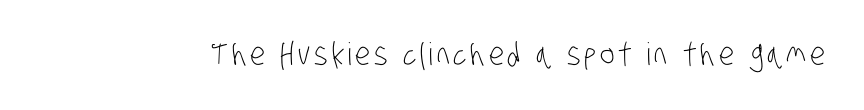
The image shows 31 px light, condensed sans-serif type; set not underlined; low stroke contrast and a large x-height.
